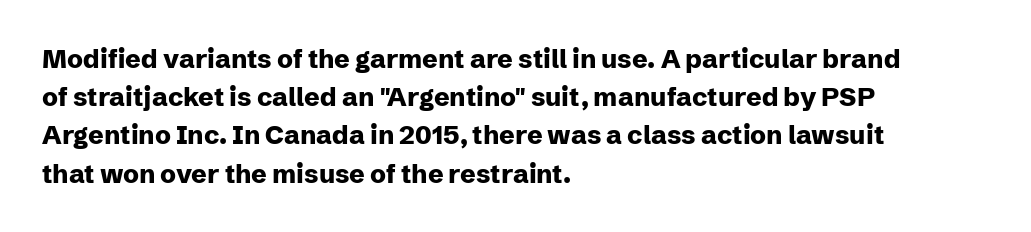
The image shows 26 px bold type, upright; set left-aligned, normal line spacing (1.47x), normal letter spacing, not underlined.
